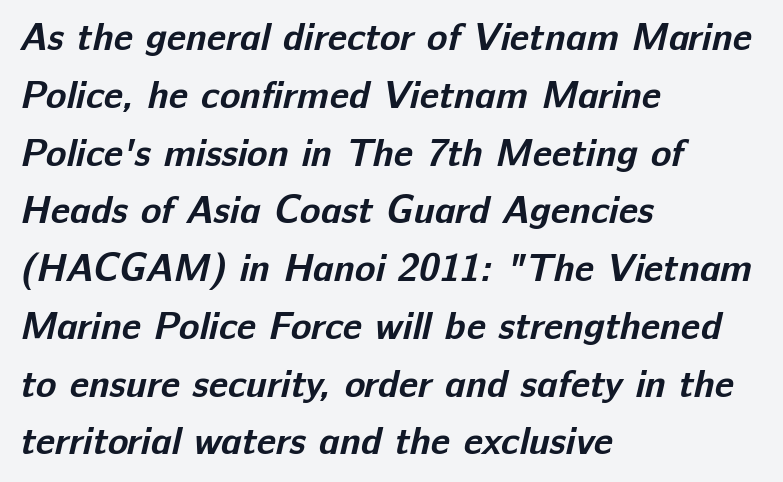
{"serif": "no", "bold": "yes", "weight": "bold", "width": "normal", "stroke_contrast": "low", "x_height": "medium", "monospaced": "no", "underline": "no", "align": "left", "line_spacing": "normal", "line_spacing_ratio": 1.52, "letter_spacing": "normal", "letter_spacing_em": 0.0, "glyph_px": 38}
